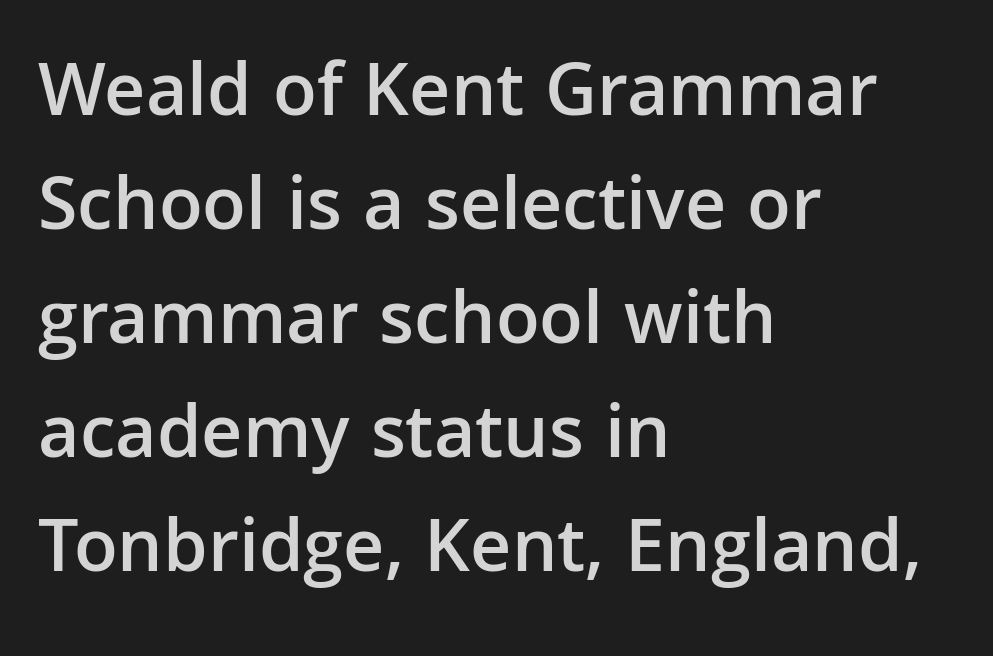
{"serif": "no", "italic": "no", "bold": "semi", "weight": "semibold", "width": "normal", "stroke_contrast": "low", "x_height": "medium", "monospaced": "no", "underline": "no", "align": "left", "line_spacing": "normal", "line_spacing_ratio": 1.48, "letter_spacing": "normal", "letter_spacing_em": 0.0, "glyph_px": 77}
